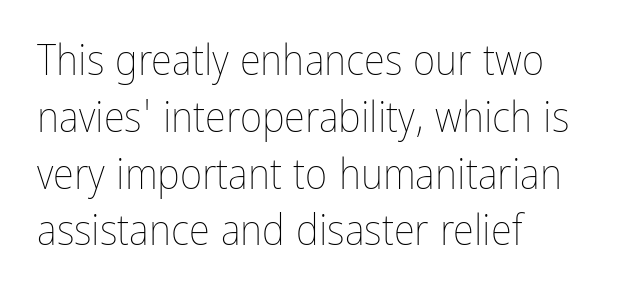
The space directly below the letters is spotless. Each line starts at the same left margin while the right side varies. Normally led — the rows are evenly, conventionally spaced. The typesetting does not lean heavy: it is not bold. If you drew a line through each stem, it would be perfectly vertical.
